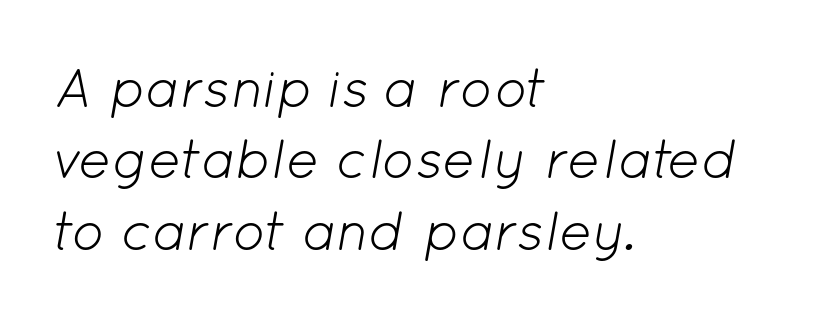
{"italic": "yes", "lean": "right", "slant_degrees": 12, "bold": "no", "weight": "light", "width": "normal", "stroke_contrast": "low", "x_height": "medium", "monospaced": "no", "underline": "no", "align": "left", "line_spacing": "normal", "line_spacing_ratio": 1.3, "letter_spacing": "normal", "letter_spacing_em": 0.0, "glyph_px": 55}
